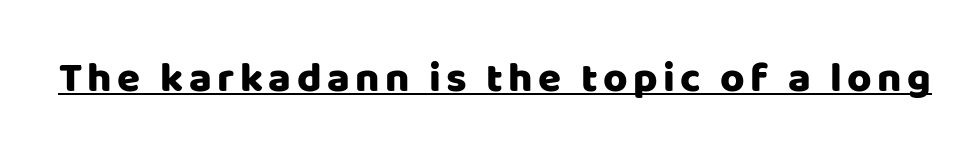
Glance below the letters and you will spot a drawn line. Are there feet on the stems? There aren't — it's a sans. Spacing verdict: proportional, widths tailored to each character. The axis of the letterforms is exactly vertical.
